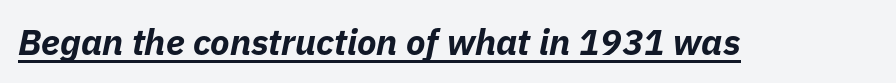
Observe the lean: these are italic letterforms. The rendering uses natural spacing where letterforms have individual widths. What decoration does the sample have? An underline. These lines carry a lot of weight — the face is fully bold. Honestly, the letter spacing is just normal — you wouldn't notice it.
